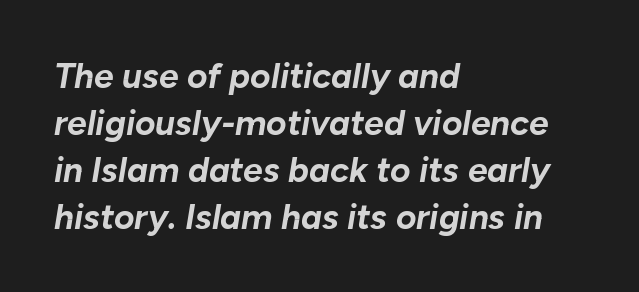
Beneath every word, the page is bare. The characters look thick and weighty, a clear bold. The rendering applies a slant to the glyphs. The rendering keeps characters at their native spacing. The text block is weighted toward the left margin, trailing off unevenly rightward. A typesetter would call this proportional, since set widths differ per character.
